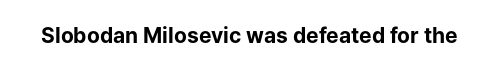
The image shows 21 px bold type, upright; set normal letter spacing, not underlined.
